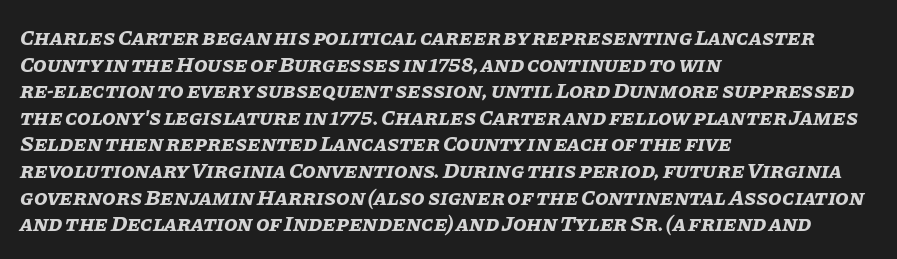
The image shows 22 px bold type, italic (leaning right); set left-aligned, line spacing 1.21x, normal letter spacing, not underlined.
